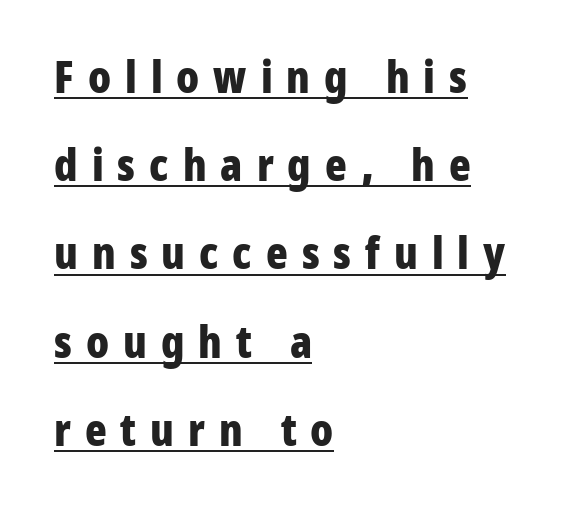
Q: Is the text bold? A: Yes.
Q: Is the text italic (slanted)? A: No, it is upright.
Q: Is the typeface a serif or a sans-serif typeface? A: Sans-serif.
Q: Is the text underlined? A: Yes.
Q: How is the paragraph aligned? A: Left-aligned.
Q: Is the spacing between letters normal or unusually wide? A: Unusually wide.
Q: Is the spacing between lines tight, normal or loose? A: Loose.
Q: Width (condensed, normal, or wide)? A: Condensed.
Q: Stroke contrast? A: Low.
Q: x-height? A: Medium.
Q: Monospaced? A: No.
